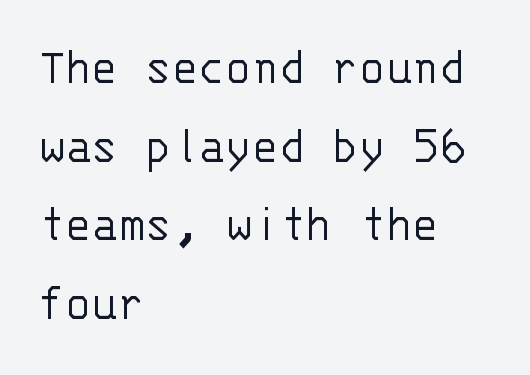
{"serif": "no", "italic": "no", "bold": "no", "weight": "light", "width": "normal", "stroke_contrast": "low", "x_height": "large", "monospaced": "yes", "underline": "no", "align": "left", "line_spacing": "normal", "line_spacing_ratio": 1.43, "letter_spacing": "normal", "letter_spacing_em": 0.0, "glyph_px": 55}
